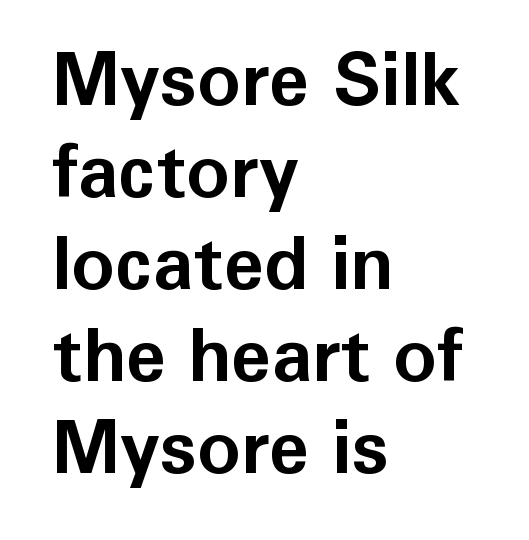
The image shows 73 px bold sans-serif type, upright; set left-aligned, normal line spacing (1.26x), normal letter spacing, not underlined; low stroke contrast and a medium x-height.
